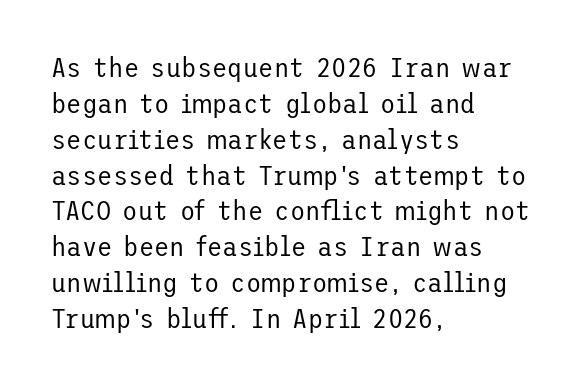
{"serif": "no", "italic": "no", "bold": "no", "weight": "regular", "width": "normal", "stroke_contrast": "low", "x_height": "medium", "underline": "no", "align": "left", "line_spacing": "normal", "line_spacing_ratio": 1.28, "letter_spacing": "normal", "letter_spacing_em": 0.0, "glyph_px": 28}
